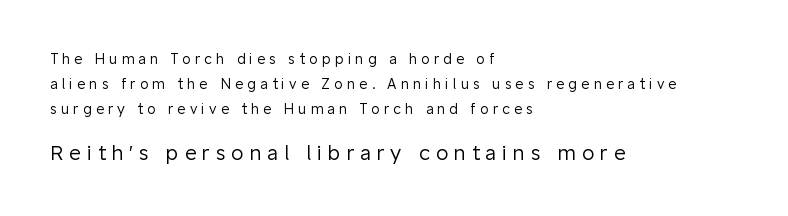
Q: Is the text bold? A: No.
Q: Is the text italic (slanted)? A: No, it is upright.
Q: Is the text underlined? A: No.
Q: How is the paragraph aligned? A: Left-aligned.
Q: Is the spacing between letters normal or unusually wide? A: Unusually wide.
Q: Which block of text is set in a larger size, the first (top) or the second (bottom)? A: The second (bottom) one.
